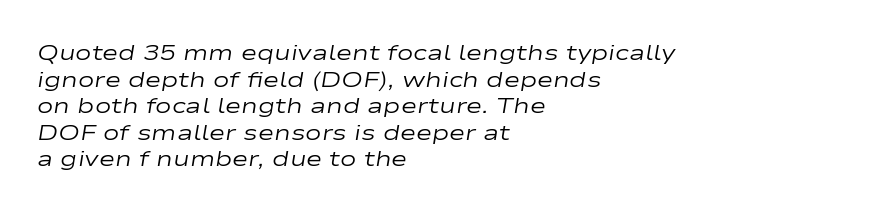
Q: Is the text bold? A: No.
Q: Is the text italic (slanted)? A: Yes, it leans right by about 9 degrees.
Q: Is the text underlined? A: No.
Q: How is the paragraph aligned? A: Left-aligned.
Q: Is the spacing between letters normal or unusually wide? A: Normal.
